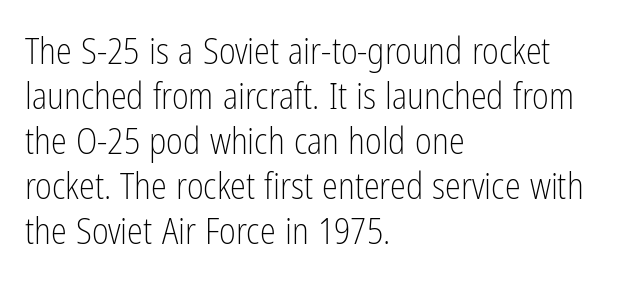
The image shows 36 px light, condensed sans-serif type, upright; set left-aligned, normal line spacing (1.25x), normal letter spacing, not underlined; low stroke contrast and a medium x-height.
